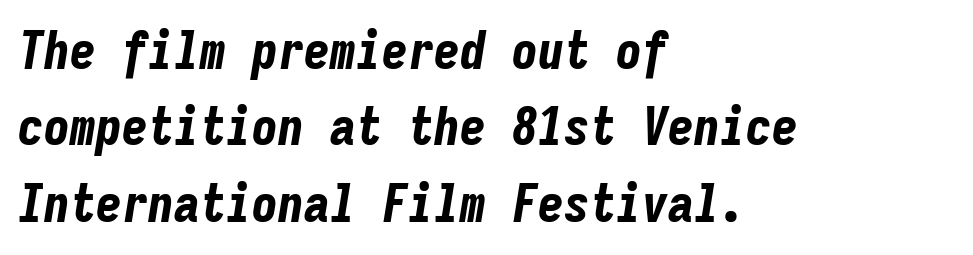
{"italic": "yes", "lean": "right", "slant_degrees": 9, "bold": "yes", "weight": "bold", "width": "condensed", "stroke_contrast": "low", "x_height": "medium", "monospaced": "yes", "underline": "no", "align": "left", "line_spacing": "normal", "line_spacing_ratio": 1.47, "letter_spacing": "normal", "letter_spacing_em": 0.0, "glyph_px": 52}
